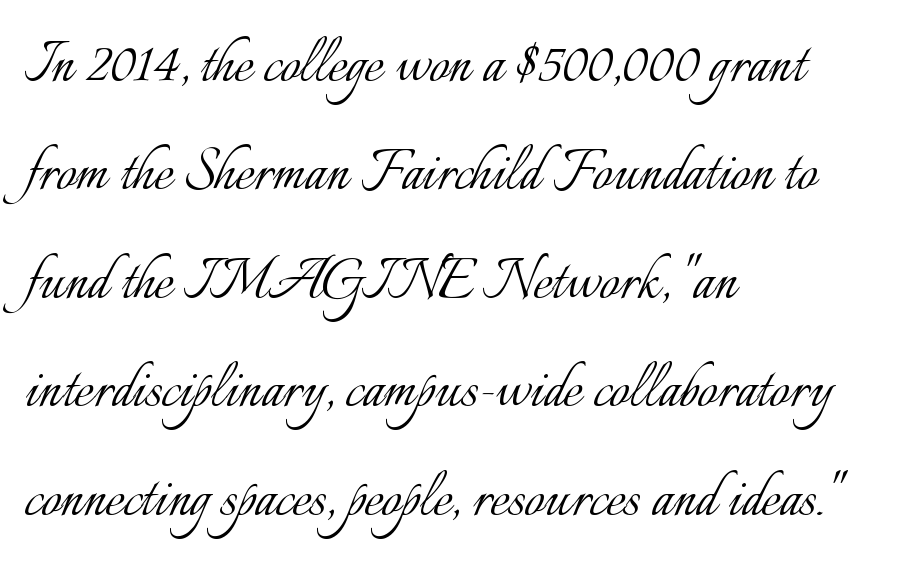
Q: Is the text bold? A: No.
Q: Is the text italic (slanted)? A: Yes.
Q: Is the text underlined? A: No.
Q: How is the paragraph aligned? A: Left-aligned.
Q: Is the spacing between letters normal or unusually wide? A: Normal.
Q: Is the spacing between lines tight, normal or loose? A: Normal.
Q: Width (condensed, normal, or wide)? A: Normal.
Q: Stroke contrast? A: Low.
Q: x-height? A: Small.
Q: Monospaced? A: No.
